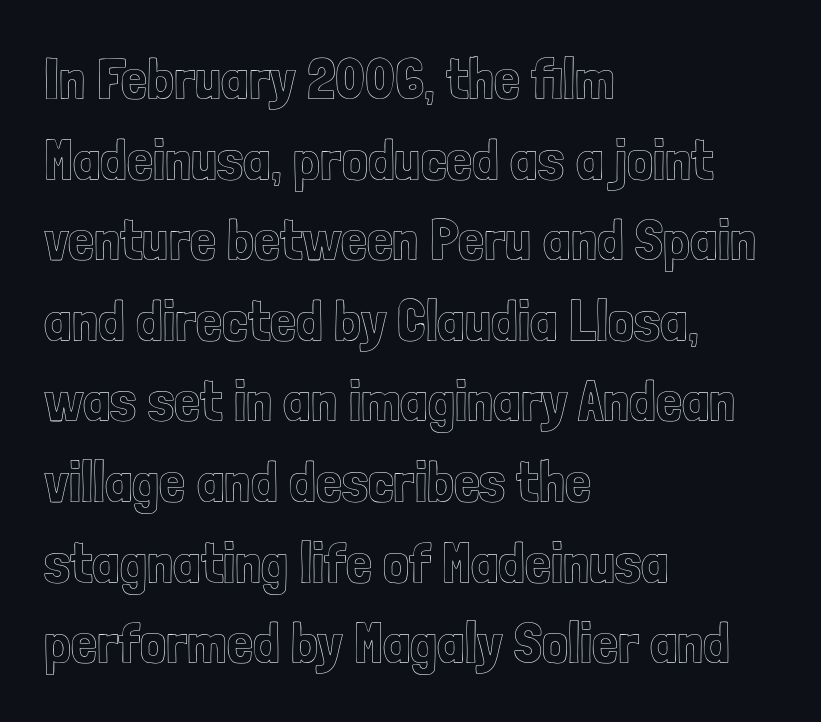
Note the varied advance widths — an 'i' is clearly narrower than an 'm'. Inter-character spacing is left at the font's built-in metrics. Layout note: lines flush left. The strip under each line holds only bare page.
